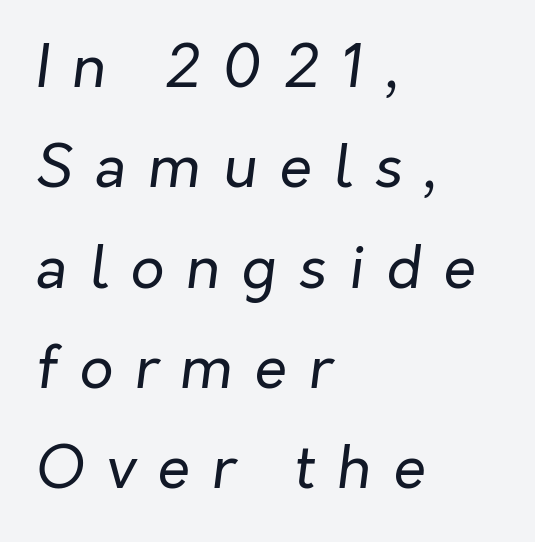
{"italic": "yes", "lean": "right", "slant_degrees": 7, "bold": "no", "weight": "regular", "width": "normal", "stroke_contrast": "low", "x_height": "medium", "monospaced": "no", "underline": "no", "align": "left", "line_spacing": "normal", "line_spacing_ratio": 1.7, "letter_spacing": "wide", "letter_spacing_em": 0.37, "glyph_px": 59}
